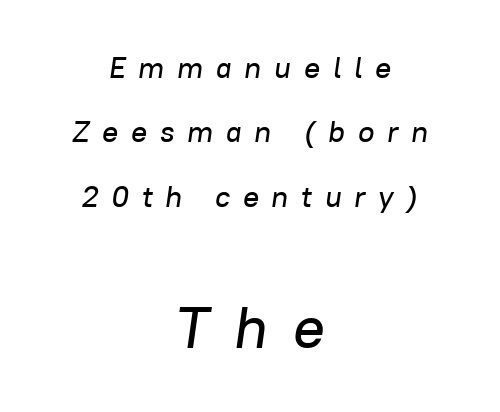
The image shows 59 px text type, italic (leaning right); set centered, loose line spacing (2.15x), unusually wide letter spacing (+0.42 em), not underlined; the second (bottom) block is 1.97x larger; low stroke contrast and a medium x-height.
